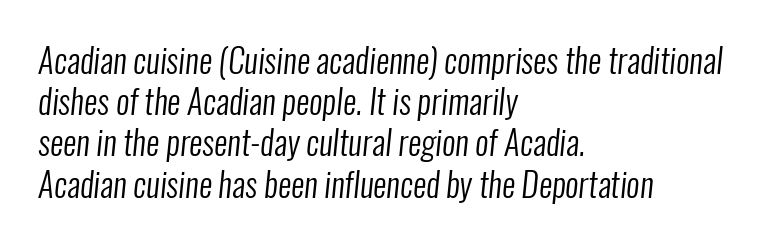
Q: Is the text bold? A: No.
Q: Is the typeface a serif or a sans-serif typeface? A: Sans-serif.
Q: Is the text underlined? A: No.
Q: How is the paragraph aligned? A: Left-aligned.
Q: Is the spacing between letters normal or unusually wide? A: Normal.
Q: Is the spacing between lines tight, normal or loose? A: Normal.
Q: Width (condensed, normal, or wide)? A: Condensed.
Q: Stroke contrast? A: Low.
Q: x-height? A: Medium.
Q: Monospaced? A: No.
